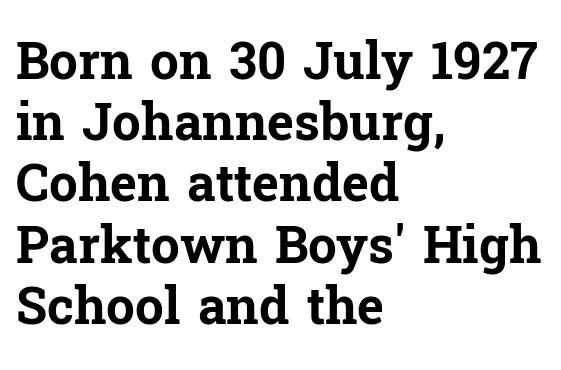
The image shows 51 px bold serif type, upright; set left-aligned, line spacing 1.2x, normal letter spacing, not underlined; low stroke contrast and a medium x-height.
